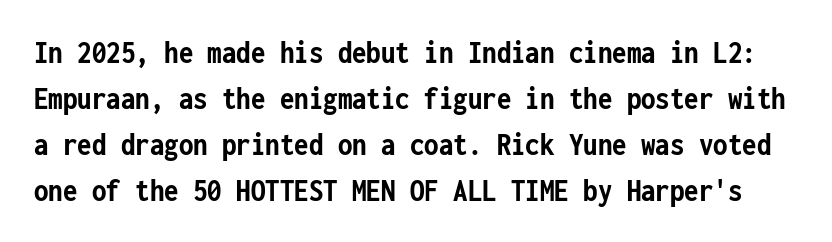
The image shows 33 px semibold, condensed sans-serif type, upright, monospaced; set normal line spacing (1.39x), normal letter spacing, not underlined; low stroke contrast and a medium x-height.
